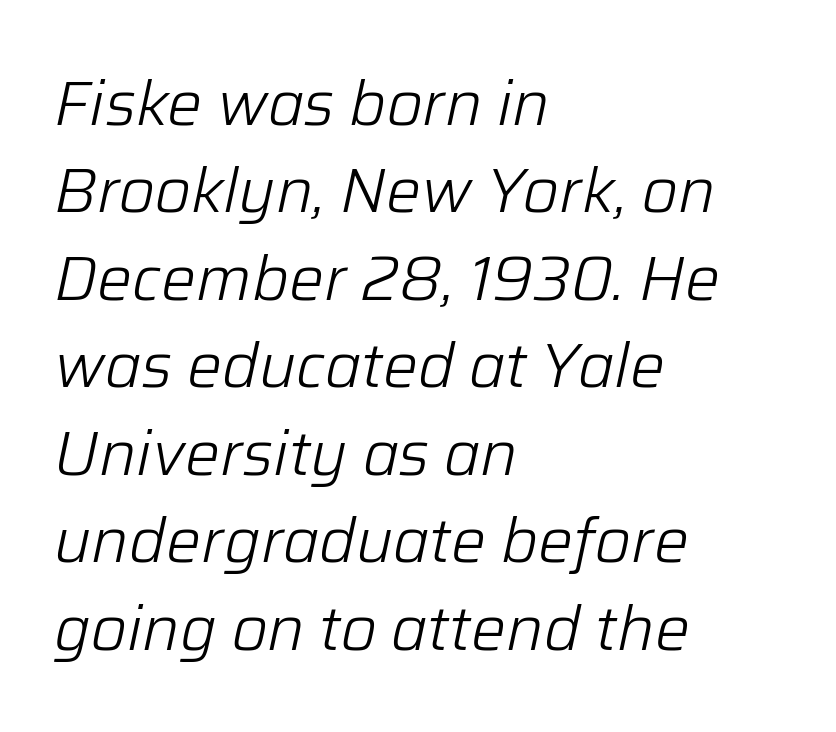
The area under the type is left untouched. No extra tracking has been applied to these lines. Yep, that's italic — everything's leaning. Summary of vertical rhythm: regular, with standard interline spacing.
